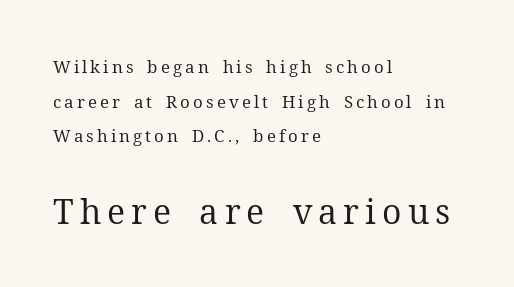
The image shows 34 px regular-weight serif type, upright; set left-aligned, loose line spacing (2.03x), not underlined; the second (bottom) block is 2.0x larger; medium stroke contrast and a medium x-height.
